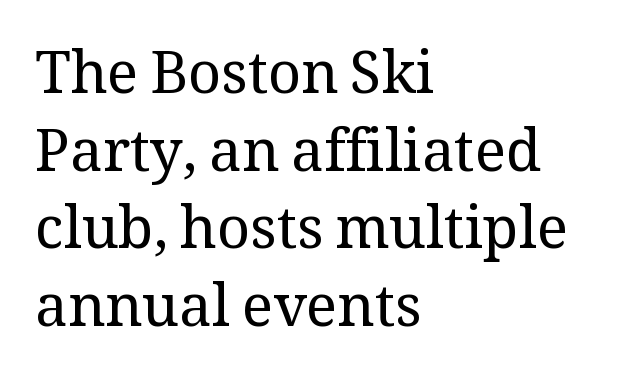
The image shows 58 px regular-weight serif type, upright; set left-aligned, normal line spacing (1.34x), normal letter spacing, not underlined; medium stroke contrast and a medium x-height.
